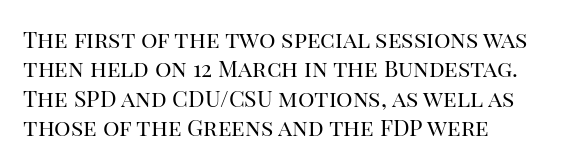
Q: Is the text bold? A: No.
Q: Is the text italic (slanted)? A: No, it is upright.
Q: Is the text underlined? A: No.
Q: How is the paragraph aligned? A: Left-aligned.
Q: Is the spacing between letters normal or unusually wide? A: Normal.
Q: Is the spacing between lines tight, normal or loose? A: Normal.
